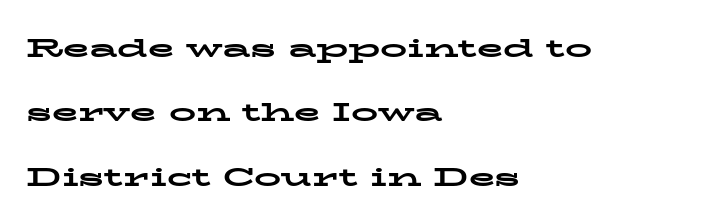
{"italic": "no", "bold": "yes", "underline": "no", "align": "left", "line_spacing": "loose", "line_spacing_ratio": 2.38, "letter_spacing": "normal", "letter_spacing_em": 0.0, "glyph_px": 27}
